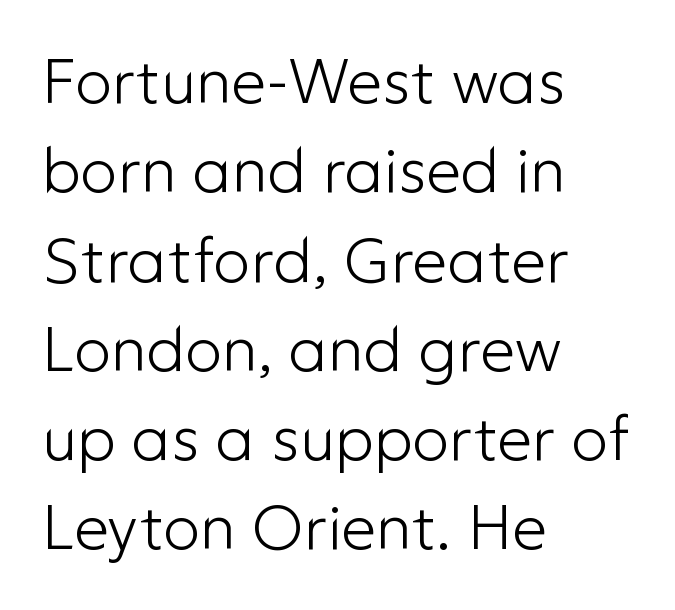
What's the leading like? Ordinary, nothing unusual. Are there feet on the stems? There aren't — it's a sans. These lines are rendered in a variable-pitch font. Look at the tracking — it's just the regular setting, nothing added. All the whitespace from short lines collects on the right. No italicization has been applied; the sample stays upright.
